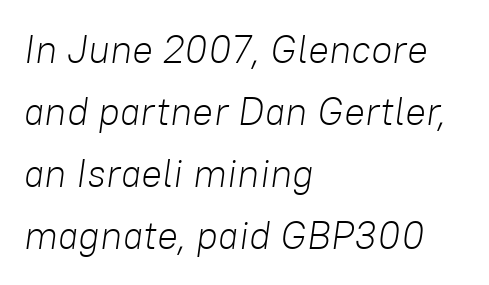
{"italic": "yes", "lean": "right", "slant_degrees": 8, "bold": "no", "weight": "light", "width": "normal", "stroke_contrast": "low", "x_height": "medium", "monospaced": "no", "underline": "no", "align": "left", "line_spacing": "normal", "line_spacing_ratio": 1.59, "letter_spacing": "normal", "letter_spacing_em": 0.0, "glyph_px": 39}
